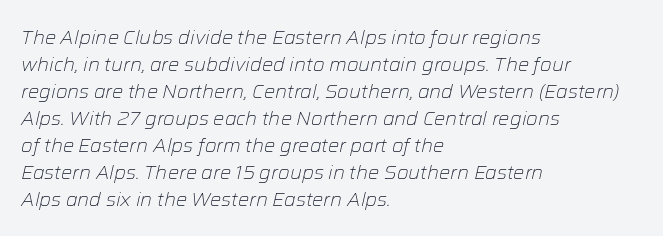
The image shows 20 px text type, italic (leaning right); set left-aligned, normal line spacing (1.35x), normal letter spacing, not underlined.
